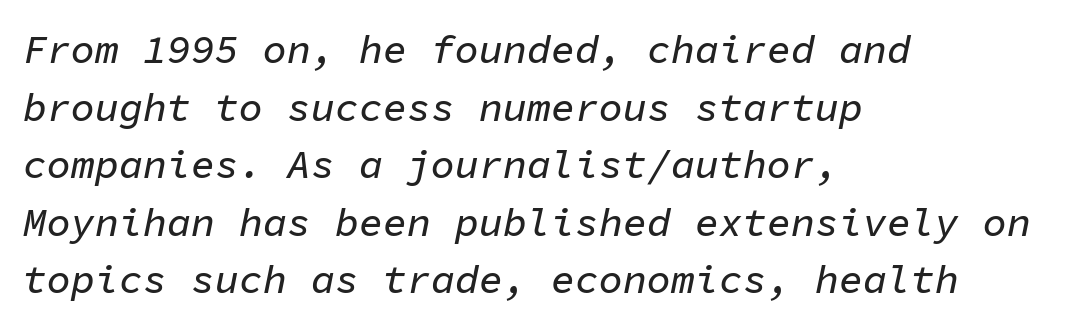
The image shows 40 px text type, italic (leaning right), monospaced; set left-aligned, normal line spacing (1.44x), normal letter spacing, not underlined; low stroke contrast and a medium x-height.
